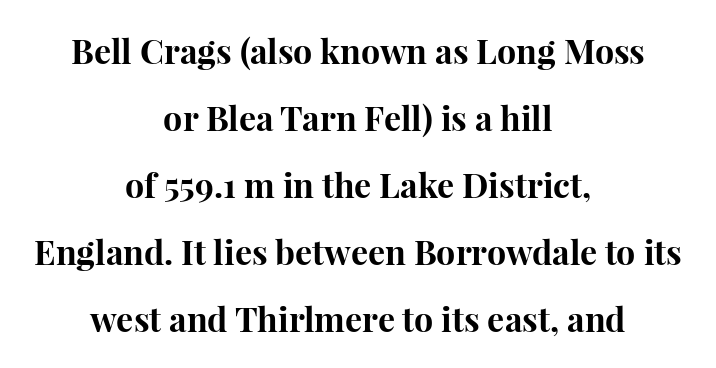
Q: Is the text bold? A: Yes.
Q: Is the text italic (slanted)? A: No, it is upright.
Q: Is the typeface a serif or a sans-serif typeface? A: Serif.
Q: Is the text underlined? A: No.
Q: How is the paragraph aligned? A: Centered.
Q: Is the spacing between letters normal or unusually wide? A: Normal.
Q: Is the spacing between lines tight, normal or loose? A: Loose.
Q: Width (condensed, normal, or wide)? A: Normal.
Q: Stroke contrast? A: High.
Q: x-height? A: Medium.
Q: Monospaced? A: No.
